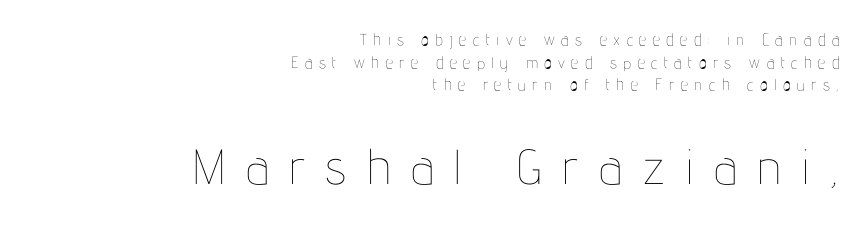
Q: Is the text bold? A: No.
Q: Is the text italic (slanted)? A: No, it is upright.
Q: Is the text underlined? A: No.
Q: How is the paragraph aligned? A: Right-aligned.
Q: Is the spacing between letters normal or unusually wide? A: Unusually wide.
Q: Is the spacing between lines tight, normal or loose? A: Normal.
Q: Which block of text is set in a larger size, the first (top) or the second (bottom)? A: The second (bottom) one.
Q: Width (condensed, normal, or wide)? A: Condensed.
Q: Stroke contrast? A: Low.
Q: x-height? A: Medium.
Q: Monospaced? A: No.
